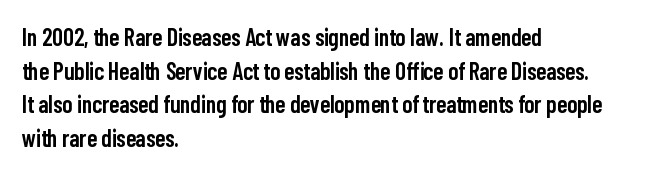
{"italic": "no", "bold": "semi", "underline": "no", "align": "left", "line_spacing": "normal", "line_spacing_ratio": 1.4, "letter_spacing": "normal", "letter_spacing_em": 0.0, "glyph_px": 24}
